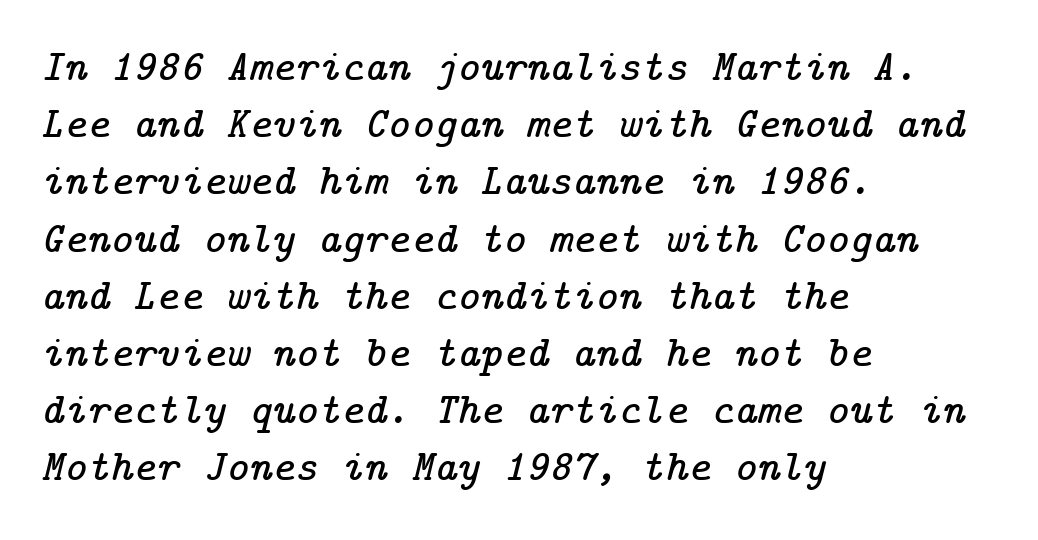
The image shows 44 px serif type, italic (leaning right); set left-aligned, normal line spacing (1.3x), normal letter spacing, not underlined; low stroke contrast and a medium x-height.
